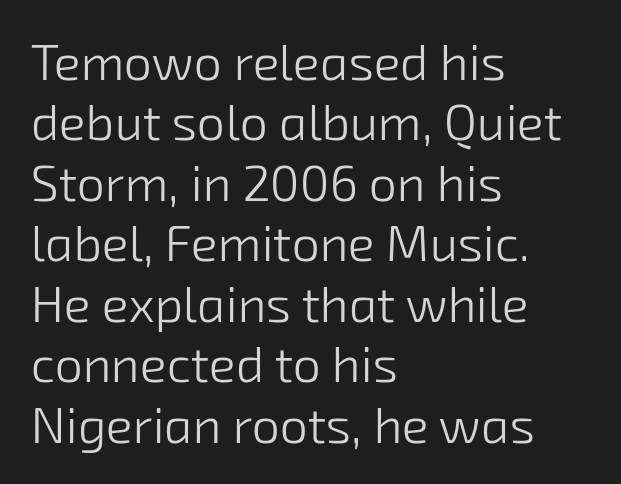
Q: Is the text bold? A: No.
Q: Is the typeface a serif or a sans-serif typeface? A: Sans-serif.
Q: Is the text underlined? A: No.
Q: How is the paragraph aligned? A: Left-aligned.
Q: Is the spacing between letters normal or unusually wide? A: Normal.
Q: Width (condensed, normal, or wide)? A: Normal.
Q: Stroke contrast? A: Low.
Q: x-height? A: Medium.
Q: Monospaced? A: No.
